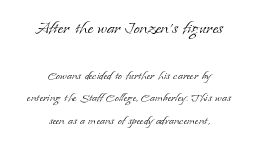
{"bold": "no", "underline": "no", "align": "center", "line_spacing": "normal", "line_spacing_ratio": 1.51, "letter_spacing": "normal", "letter_spacing_em": 0.0, "larger_block": "first", "size_ratio": 1.47, "glyph_px": 22}
